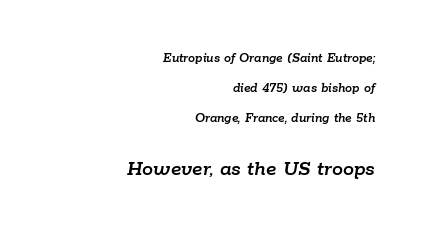
{"italic": "yes", "lean": "right", "slant_degrees": 9, "underline": "no", "align": "right", "line_spacing": "loose", "line_spacing_ratio": 2.14, "letter_spacing": "normal", "letter_spacing_em": 0.0, "larger_block": "second", "size_ratio": 1.57, "glyph_px": 22}
